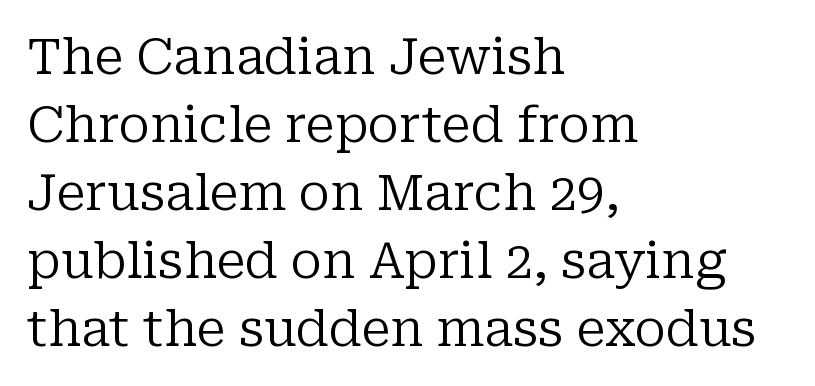
The image shows 50 px regular-weight serif type, upright; set left-aligned, normal line spacing (1.36x), normal letter spacing, not underlined; low stroke contrast and a medium x-height.
